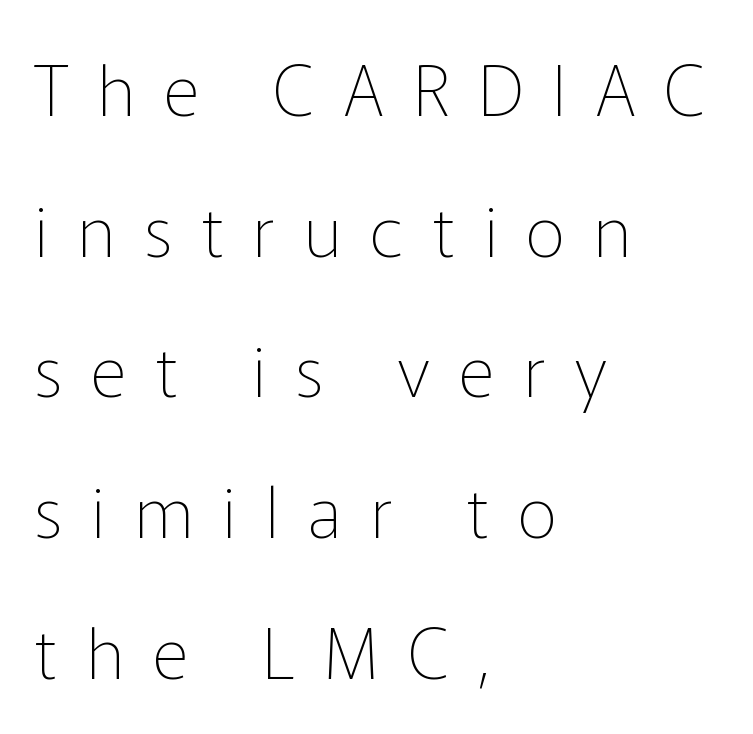
Q: Is the text bold? A: No.
Q: Is the text italic (slanted)? A: No, it is upright.
Q: Is the typeface a serif or a sans-serif typeface? A: Sans-serif.
Q: Is the text underlined? A: No.
Q: How is the paragraph aligned? A: Left-aligned.
Q: Is the spacing between letters normal or unusually wide? A: Unusually wide.
Q: Is the spacing between lines tight, normal or loose? A: Loose.
Q: Width (condensed, normal, or wide)? A: Normal.
Q: Stroke contrast? A: Low.
Q: x-height? A: Medium.
Q: Monospaced? A: No.
